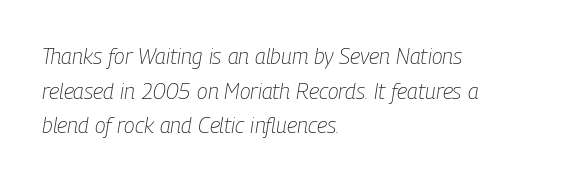
The image shows 22 px text type, italic (leaning right); set left-aligned, normal line spacing (1.57x), normal letter spacing, not underlined.
